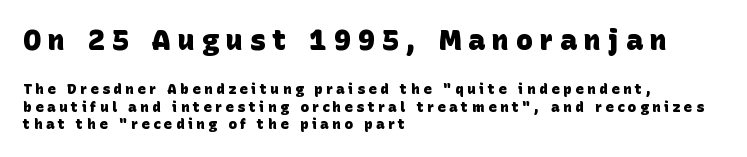
Bare-footed words on every line. The letters are bold, with thick, heavy strokes. Look at the bottom of the vertical strokes: they stop flat, with no serifs. The face used here is proportionally spaced, like ordinary book or web type. A normal amount of white space separates one row of letters from the next.
